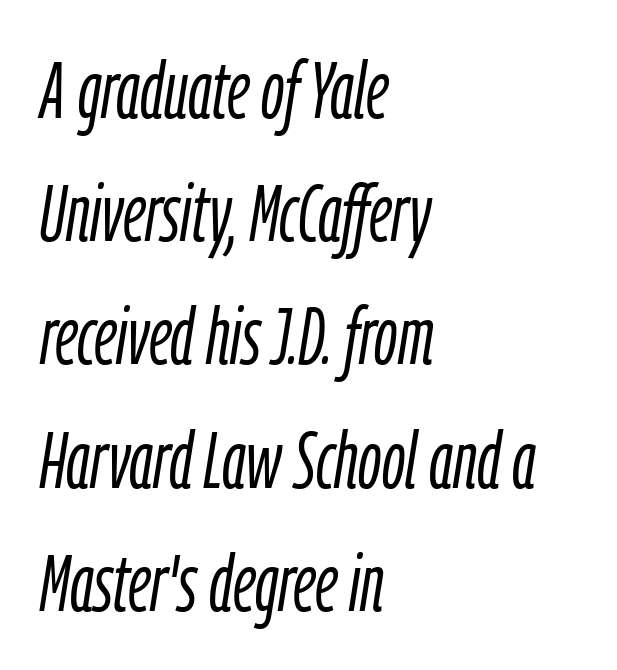
Q: Is the text bold? A: No.
Q: Is the text italic (slanted)? A: Yes, it leans right by about 9 degrees.
Q: Is the text underlined? A: No.
Q: How is the paragraph aligned? A: Left-aligned.
Q: Is the spacing between letters normal or unusually wide? A: Normal.
Q: Is the spacing between lines tight, normal or loose? A: Normal.
Q: Width (condensed, normal, or wide)? A: Condensed.
Q: Stroke contrast? A: Low.
Q: x-height? A: Medium.
Q: Monospaced? A: No.
